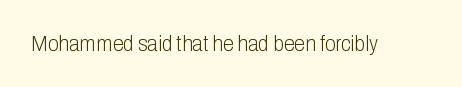
{"italic": "no", "bold": "no", "underline": "no", "letter_spacing": "normal", "letter_spacing_em": 0.0, "glyph_px": 22}
